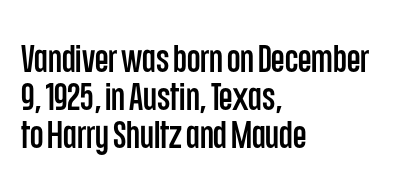
Inter-character spacing is left at the font's built-in metrics. Each letter keeps its own natural width here, so spacing adapts to shape. The specimen omits any rule beneath the text block's lines. Is this a sans? Yes — the strokes have no serifs. Is there much room between lines? No — they nearly touch.
